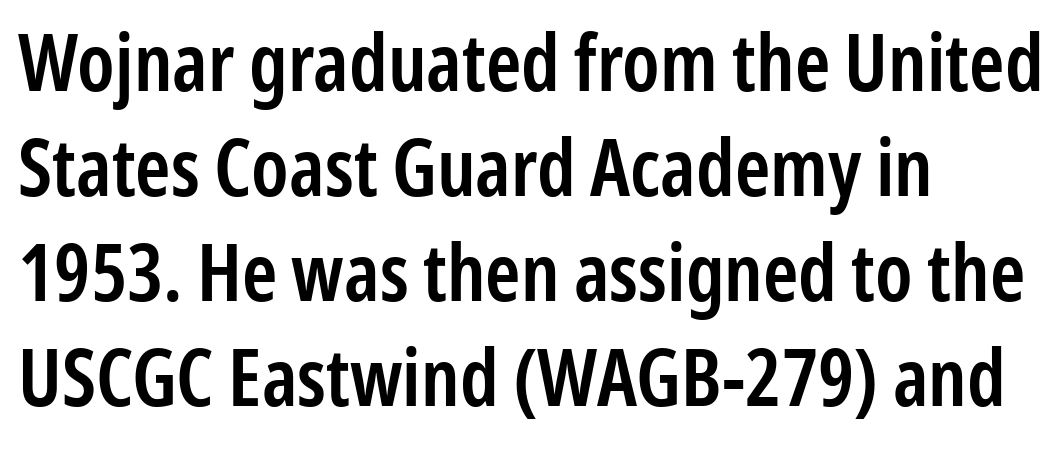
The image shows 79 px semibold, condensed sans-serif type, upright; set left-aligned, normal line spacing (1.33x), normal letter spacing, not underlined; low stroke contrast and a medium x-height.
